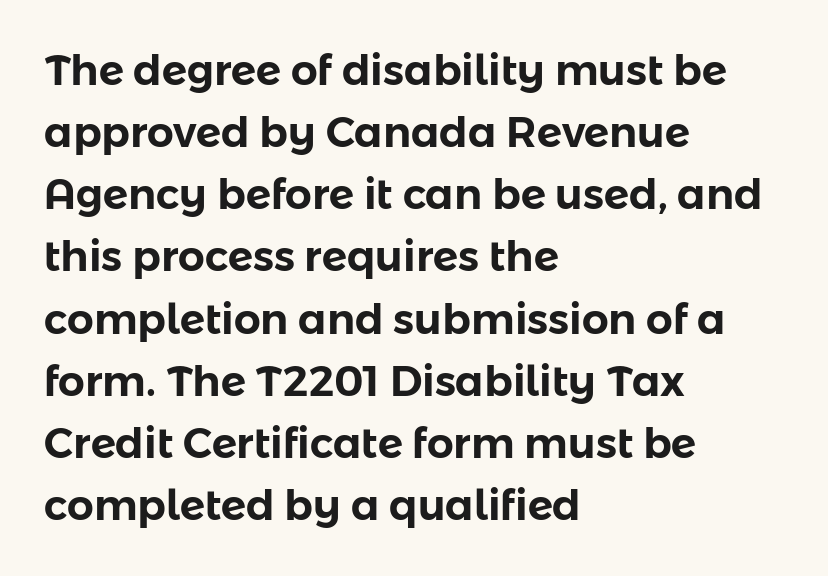
{"serif": "no", "italic": "no", "width": "normal", "stroke_contrast": "low", "x_height": "medium", "monospaced": "no", "underline": "no", "align": "left", "line_spacing": "normal", "line_spacing_ratio": 1.48, "letter_spacing": "normal", "letter_spacing_em": 0.0, "glyph_px": 42}
